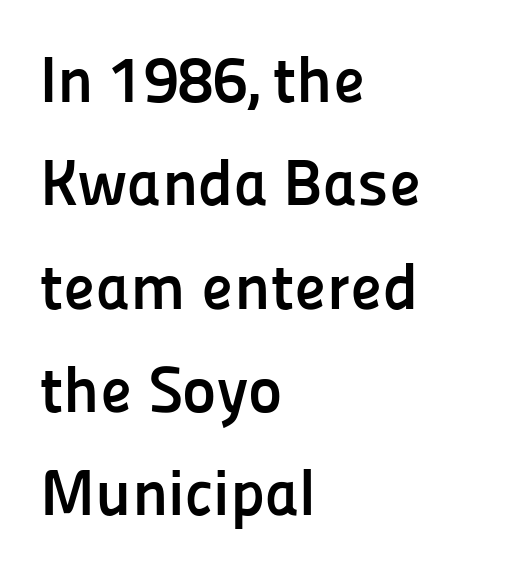
{"serif": "no", "italic": "no", "bold": "yes", "weight": "semibold", "width": "normal", "stroke_contrast": "low", "x_height": "medium", "monospaced": "no", "underline": "no", "align": "left", "line_spacing": "normal", "line_spacing_ratio": 1.59, "letter_spacing": "normal", "letter_spacing_em": 0.0, "glyph_px": 65}
